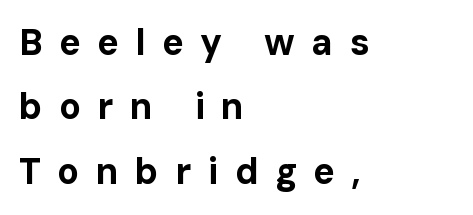
The image shows 36 px bold sans-serif type, upright; set left-aligned, line spacing 1.79x, unusually wide letter spacing (+0.46 em), not underlined; low stroke contrast and a medium x-height.
